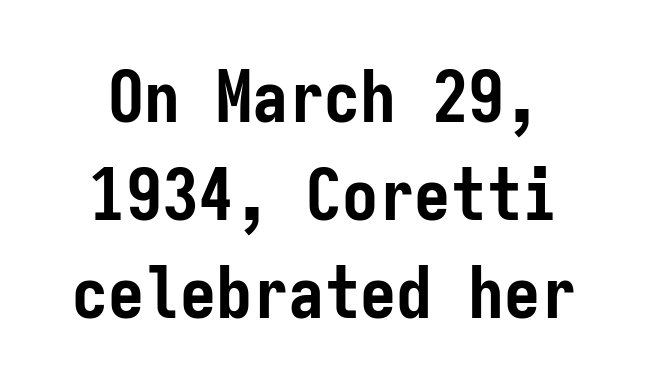
Q: Is the text bold? A: Yes.
Q: Is the text italic (slanted)? A: No, it is upright.
Q: Is the typeface a serif or a sans-serif typeface? A: Sans-serif.
Q: Is the text underlined? A: No.
Q: Is the spacing between letters normal or unusually wide? A: Normal.
Q: Is the spacing between lines tight, normal or loose? A: Normal.
Q: Width (condensed, normal, or wide)? A: Condensed.
Q: Stroke contrast? A: Low.
Q: x-height? A: Medium.
Q: Monospaced? A: Yes.
